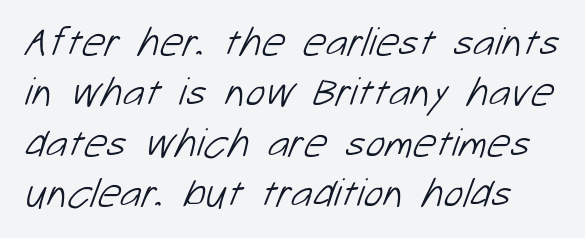
Q: Is the text bold? A: No.
Q: Is the typeface a serif or a sans-serif typeface? A: Sans-serif.
Q: Is the text underlined? A: No.
Q: How is the paragraph aligned? A: Left-aligned.
Q: Is the spacing between letters normal or unusually wide? A: Normal.
Q: Width (condensed, normal, or wide)? A: Normal.
Q: Stroke contrast? A: Low.
Q: x-height? A: Medium.
Q: Monospaced? A: No.
